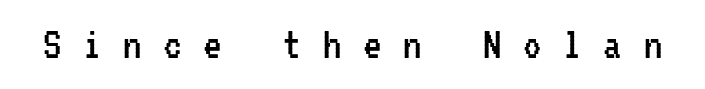
{"serif": "no", "italic": "no", "bold": "no", "weight": "regular", "width": "condensed", "stroke_contrast": "low", "x_height": "medium", "monospaced": "yes", "underline": "no", "letter_spacing": "wide", "letter_spacing_em": 0.47, "glyph_px": 46}
